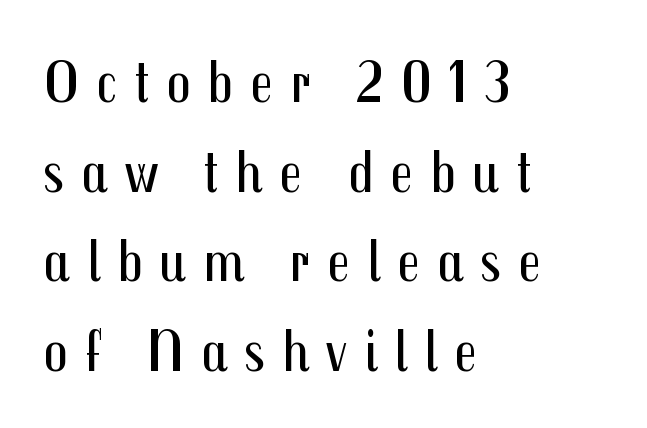
Q: Is the text bold? A: No.
Q: Is the text italic (slanted)? A: No, it is upright.
Q: Is the typeface a serif or a sans-serif typeface? A: Sans-serif.
Q: Is the text underlined? A: No.
Q: How is the paragraph aligned? A: Left-aligned.
Q: Is the spacing between letters normal or unusually wide? A: Unusually wide.
Q: Is the spacing between lines tight, normal or loose? A: Normal.
Q: Width (condensed, normal, or wide)? A: Condensed.
Q: Stroke contrast? A: Medium.
Q: x-height? A: Medium.
Q: Monospaced? A: No.
